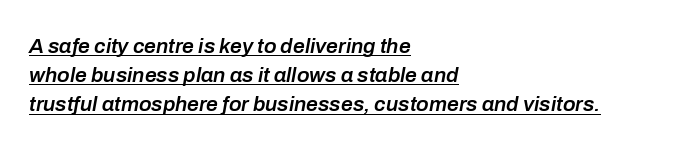
Q: Is the text bold? A: Semi-bold.
Q: Is the text italic (slanted)? A: Yes, it leans right by about 10 degrees.
Q: Is the text underlined? A: Yes.
Q: How is the paragraph aligned? A: Left-aligned.
Q: Is the spacing between letters normal or unusually wide? A: Normal.
Q: Is the spacing between lines tight, normal or loose? A: Normal.
